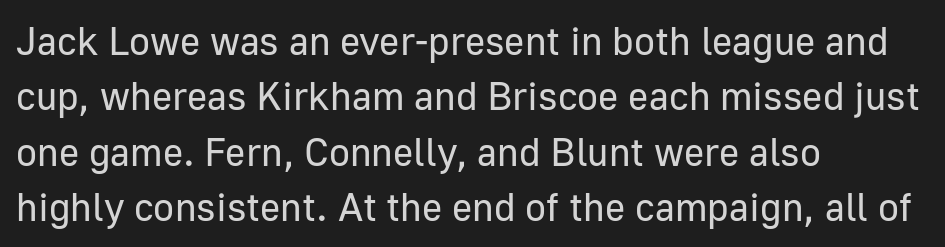
The image shows 39 px regular-weight sans-serif type, upright; set left-aligned, normal line spacing (1.42x), normal letter spacing, not underlined; low stroke contrast and a medium x-height.
